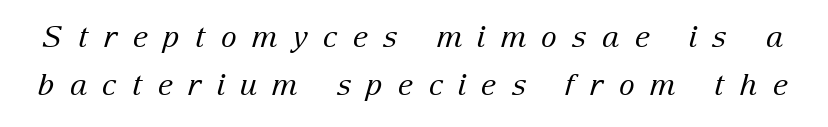
This sample has the flowing, uneven cadence of proportional lettering. Observe the serifs anchoring each vertical stroke in this sample. The letterforms stand isolated, each surrounded by extra space. Underline: absent.
